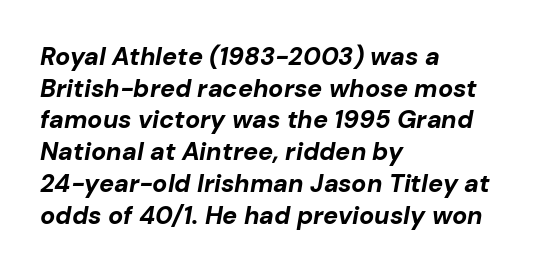
Q: Is the text bold? A: Yes.
Q: Is the text italic (slanted)? A: Yes, it leans right by about 10 degrees.
Q: Is the text underlined? A: No.
Q: How is the paragraph aligned? A: Left-aligned.
Q: Is the spacing between letters normal or unusually wide? A: Normal.
Q: Is the spacing between lines tight, normal or loose? A: Normal.
